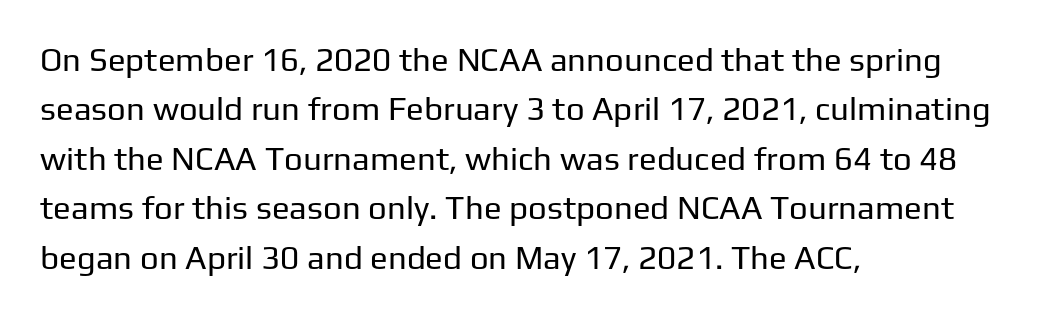
Q: Is the text bold? A: No.
Q: Is the text italic (slanted)? A: No, it is upright.
Q: Is the typeface a serif or a sans-serif typeface? A: Sans-serif.
Q: Is the text underlined? A: No.
Q: How is the paragraph aligned? A: Left-aligned.
Q: Is the spacing between letters normal or unusually wide? A: Normal.
Q: Is the spacing between lines tight, normal or loose? A: Normal.
Q: Width (condensed, normal, or wide)? A: Normal.
Q: Stroke contrast? A: Low.
Q: x-height? A: Medium.
Q: Monospaced? A: No.
